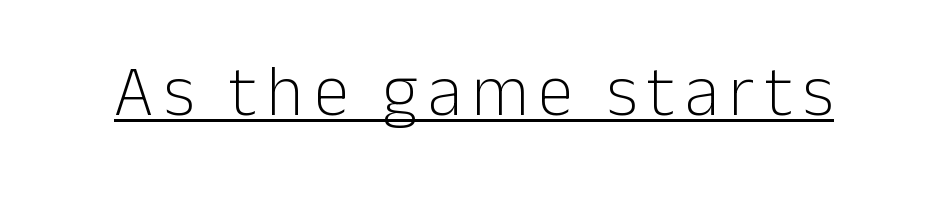
The image shows 71 px light sans-serif type, upright; set underlined; low stroke contrast and a medium x-height.
